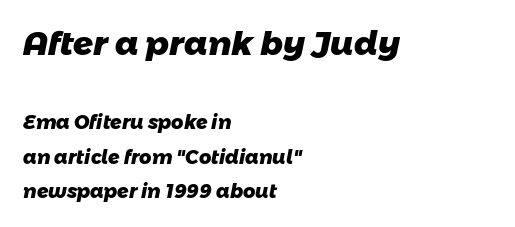
Q: Is the text bold? A: Yes.
Q: Is the typeface a serif or a sans-serif typeface? A: Sans-serif.
Q: Is the text underlined? A: No.
Q: How is the paragraph aligned? A: Left-aligned.
Q: Is the spacing between letters normal or unusually wide? A: Normal.
Q: Which block of text is set in a larger size, the first (top) or the second (bottom)? A: The first (top) one.
Q: Width (condensed, normal, or wide)? A: Normal.
Q: Stroke contrast? A: Low.
Q: x-height? A: Medium.
Q: Monospaced? A: No.
